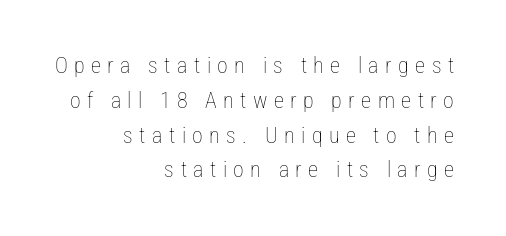
Q: Is the text bold? A: No.
Q: Is the text italic (slanted)? A: No, it is upright.
Q: Is the text underlined? A: No.
Q: How is the paragraph aligned? A: Right-aligned.
Q: Is the spacing between letters normal or unusually wide? A: Unusually wide.
Q: Is the spacing between lines tight, normal or loose? A: Normal.
